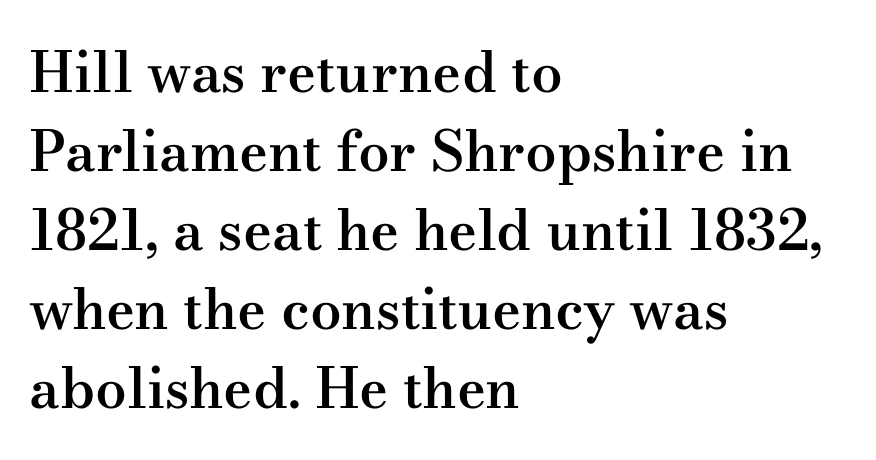
Q: Is the text bold? A: Semi-bold.
Q: Is the text italic (slanted)? A: No, it is upright.
Q: Is the typeface a serif or a sans-serif typeface? A: Serif.
Q: Is the text underlined? A: No.
Q: How is the paragraph aligned? A: Left-aligned.
Q: Is the spacing between letters normal or unusually wide? A: Normal.
Q: Is the spacing between lines tight, normal or loose? A: Normal.
Q: Width (condensed, normal, or wide)? A: Wide.
Q: Stroke contrast? A: Medium.
Q: x-height? A: Small.
Q: Monospaced? A: No.
